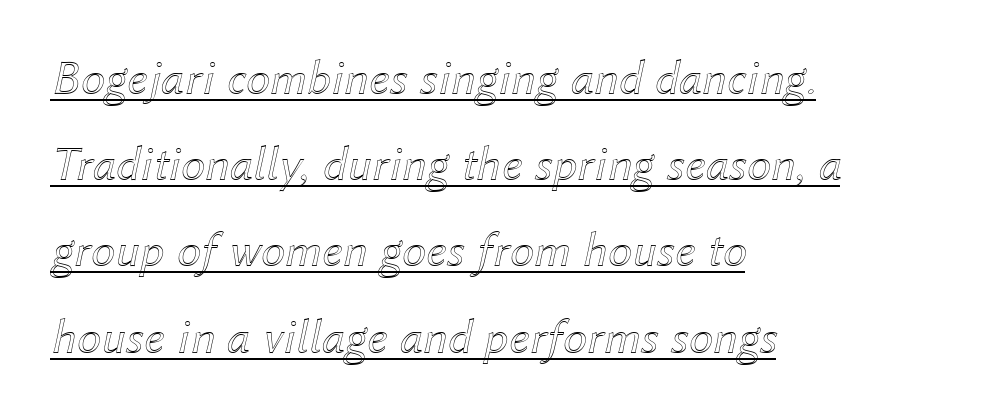
Every character sits at an angle, as italics do. Students, note that the glyphs here touch the page at normal intervals. The passage shown is typed in a proportional face where columns would drift. A rule runs beneath these lines of type. Layout note: lines flush left.
